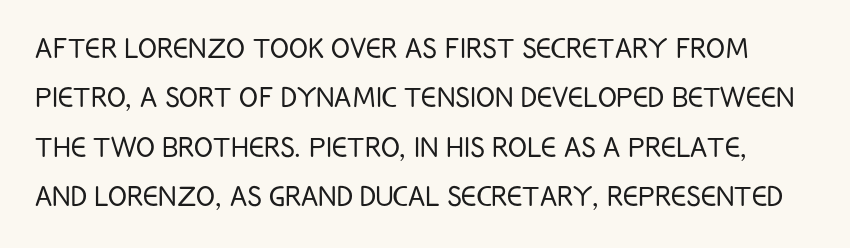
Q: Is the text bold? A: No.
Q: Is the text italic (slanted)? A: No, it is upright.
Q: Is the typeface a serif or a sans-serif typeface? A: Sans-serif.
Q: Is the text underlined? A: No.
Q: Is the spacing between letters normal or unusually wide? A: Normal.
Q: Is the spacing between lines tight, normal or loose? A: Normal.
Q: Width (condensed, normal, or wide)? A: Condensed.
Q: Stroke contrast? A: Low.
Q: x-height? A: Large.
Q: Monospaced? A: No.
